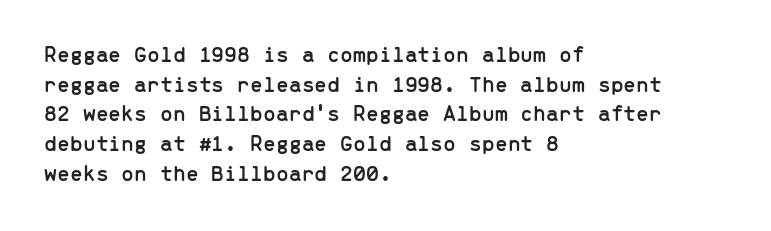
The image shows 23 px text type, upright; set left-aligned, normal line spacing (1.29x), normal letter spacing, not underlined.
